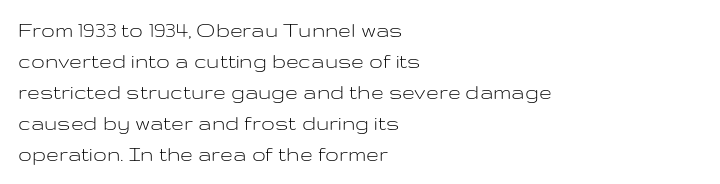
{"italic": "no", "bold": "no", "underline": "no", "align": "left", "line_spacing": "normal", "line_spacing_ratio": 1.35, "letter_spacing": "normal", "letter_spacing_em": 0.0, "glyph_px": 23}
